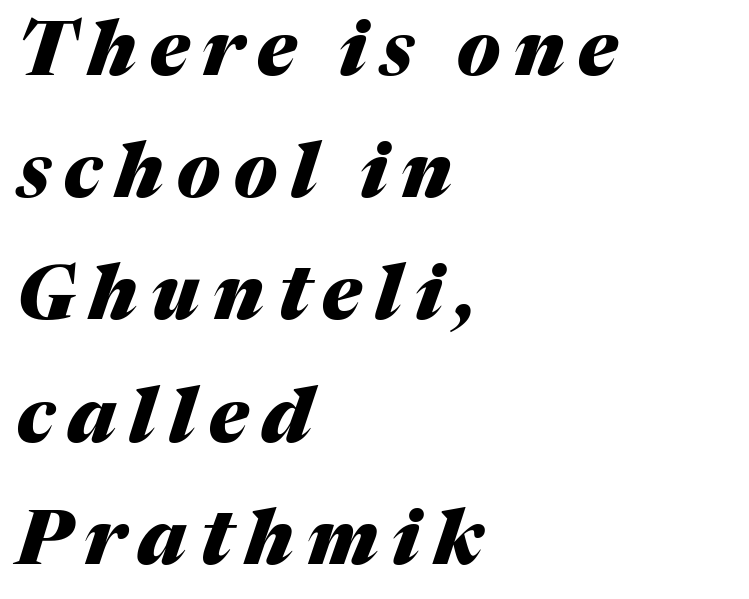
{"italic": "yes", "lean": "right", "slant_degrees": 17, "bold": "yes", "weight": "heavy", "width": "normal", "stroke_contrast": "medium", "x_height": "medium", "monospaced": "no", "underline": "no", "align": "left", "line_spacing": "normal", "line_spacing_ratio": 1.63, "glyph_px": 75}
